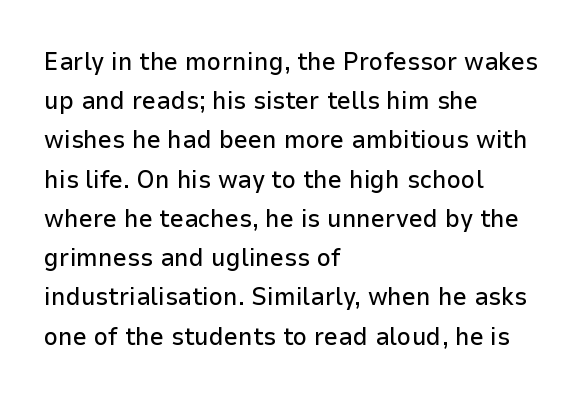
{"italic": "no", "underline": "no", "align": "left", "line_spacing": "normal", "line_spacing_ratio": 1.57, "letter_spacing": "normal", "letter_spacing_em": 0.0, "glyph_px": 25}
